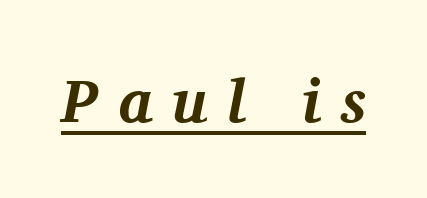
{"serif": "yes", "italic": "yes", "lean": "right", "slant_degrees": 11, "bold": "yes", "weight": "bold", "width": "normal", "stroke_contrast": "medium", "x_height": "medium", "monospaced": "no", "underline": "yes", "letter_spacing": "wide", "letter_spacing_em": 0.32, "glyph_px": 61}
